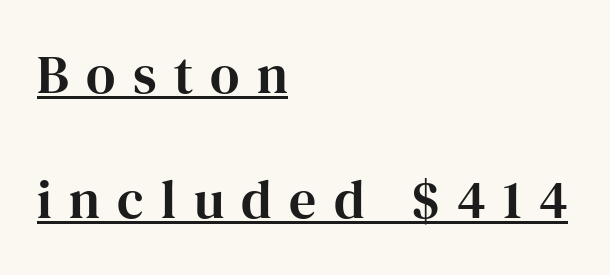
Classification — serif. A typesetter would mark this as roman, not italic. The paragraph shown leans on its left margin. Underlined type. Honestly, the letter spacing is so wide it's the main thing you notice.
